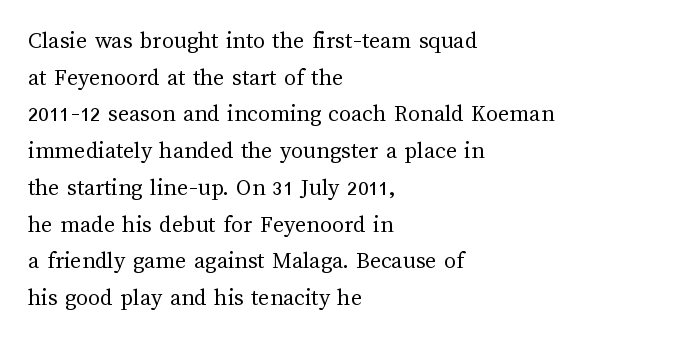
{"italic": "no", "bold": "no", "underline": "no", "align": "left", "line_spacing": "normal", "line_spacing_ratio": 1.53, "letter_spacing": "normal", "letter_spacing_em": 0.0, "glyph_px": 24}
